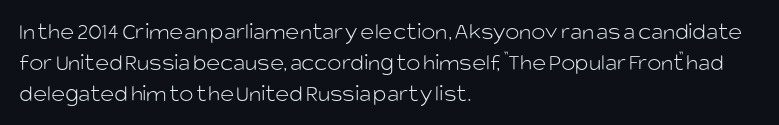
These lines keep a tight, regular rhythm from letter to letter. Notice how descenders clear the ascenders below comfortably — that's standard leading. These lines were composed using upright roman letters. One-word summary of the alignment: left. Nobody drew a line under any word here. The typesetting does not lean heavy: it is not bold.
